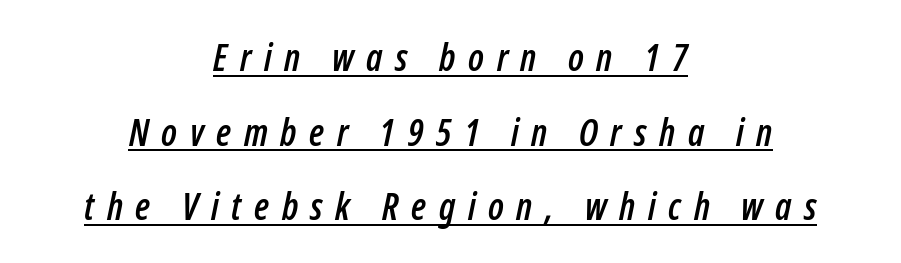
{"italic": "yes", "lean": "right", "slant_degrees": 12, "width": "condensed", "stroke_contrast": "low", "x_height": "medium", "monospaced": "no", "underline": "yes", "align": "center", "line_spacing": "loose", "line_spacing_ratio": 2.02, "letter_spacing": "wide", "letter_spacing_em": 0.34, "glyph_px": 37}
